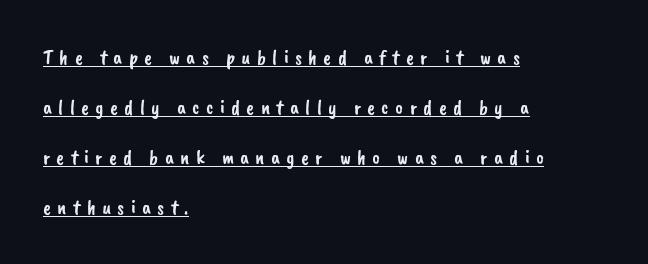
{"underline": "yes", "align": "left", "line_spacing": "loose", "line_spacing_ratio": 2.38, "letter_spacing": "wide", "letter_spacing_em": 0.3, "glyph_px": 21}
